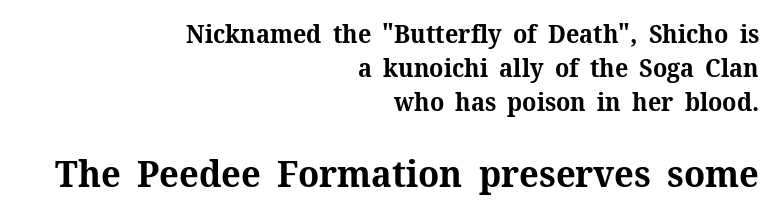
The image shows 37 px bold serif type, upright; set right-aligned, normal line spacing (1.36x), normal letter spacing, not underlined; the second (bottom) block is 1.48x larger; medium stroke contrast and a medium x-height.
